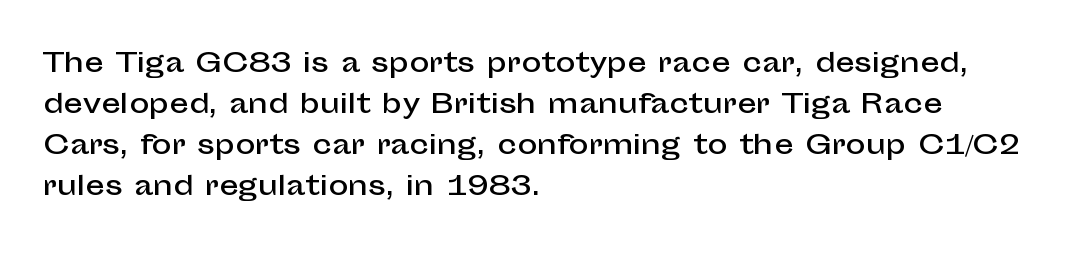
The image shows 27 px text type, upright; set left-aligned, normal line spacing (1.52x), normal letter spacing, not underlined.
